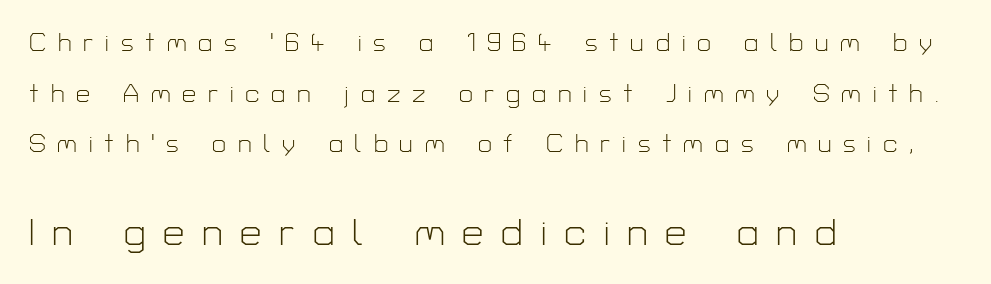
The image shows 38 px light sans-serif type, upright; set left-aligned, loose line spacing (2.03x), unusually wide letter spacing (+0.47 em), not underlined; the second (bottom) block is 1.52x larger; low stroke contrast and a medium x-height.
